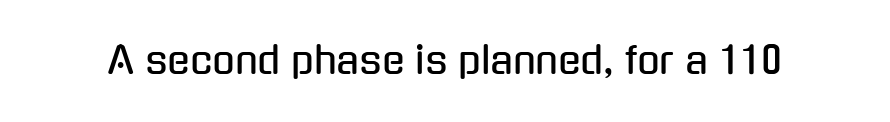
Q: Is the text italic (slanted)? A: No, it is upright.
Q: Is the typeface a serif or a sans-serif typeface? A: Sans-serif.
Q: Is the text underlined? A: No.
Q: Is the spacing between letters normal or unusually wide? A: Normal.
Q: Width (condensed, normal, or wide)? A: Condensed.
Q: Stroke contrast? A: Low.
Q: x-height? A: Medium.
Q: Monospaced? A: No.
